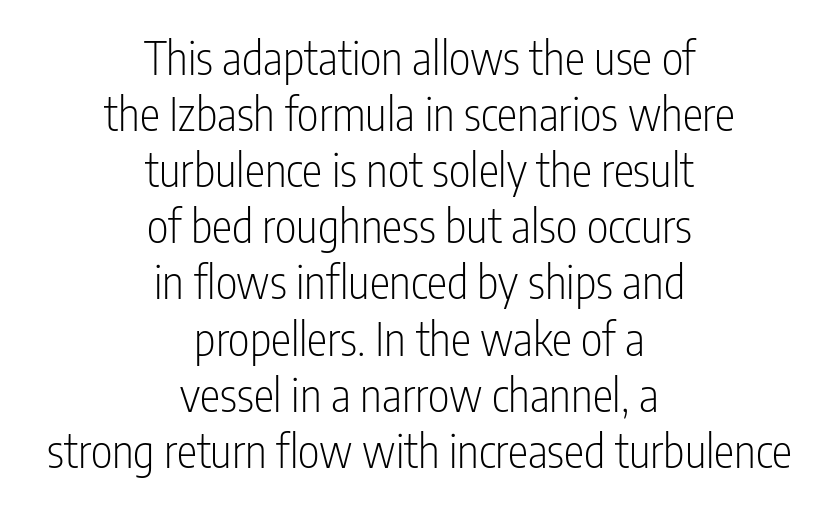
{"serif": "no", "italic": "no", "bold": "no", "weight": "light", "width": "condensed", "stroke_contrast": "low", "x_height": "medium", "monospaced": "no", "underline": "no", "align": "center", "line_spacing_ratio": 1.22, "letter_spacing": "normal", "letter_spacing_em": 0.0, "glyph_px": 46}
